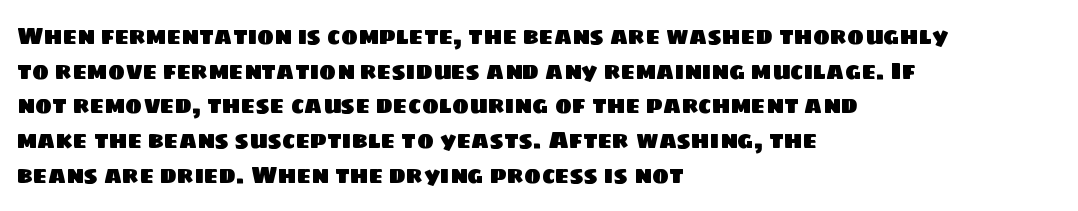
Q: Is the text underlined? A: No.
Q: How is the paragraph aligned? A: Left-aligned.
Q: Is the spacing between letters normal or unusually wide? A: Normal.
Q: Is the spacing between lines tight, normal or loose? A: Normal.
